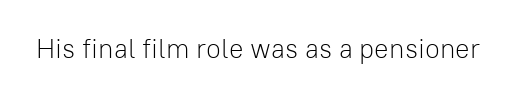
Has an underline been added? It has not. The type is set solid horizontally, with unmodified tracking. The characters are drawn with everyday or finer stroke widths. Every character sits straight up, as roman type does.
